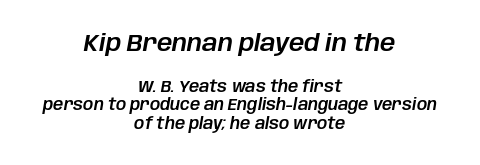
{"italic": "yes", "lean": "right", "slant_degrees": 10, "underline": "no", "align": "center", "line_spacing_ratio": 1.18, "letter_spacing": "normal", "letter_spacing_em": 0.0, "larger_block": "first", "size_ratio": 1.5, "glyph_px": 24}
